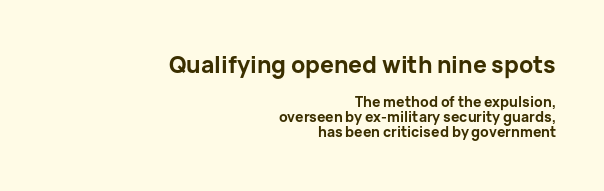
The image shows 23 px bold type, upright; set right-aligned, tight line spacing (1.1x), normal letter spacing, not underlined; the first (top) block is 1.64x larger.
